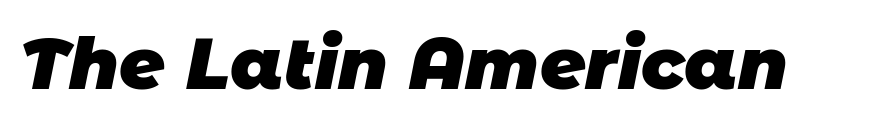
The image shows 71 px heavy sans-serif type; set normal letter spacing, not underlined; low stroke contrast and a large x-height.
